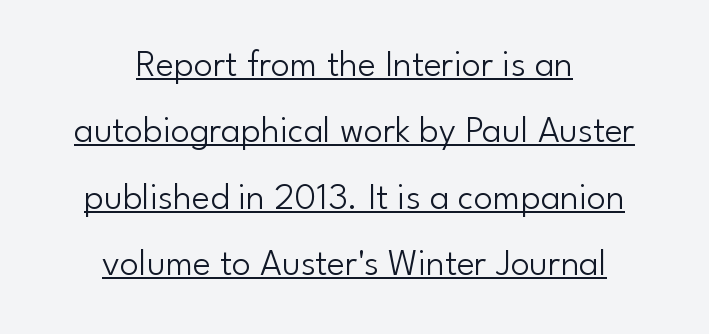
The image shows 38 px light sans-serif type, upright; set centered, line spacing 1.75x, normal letter spacing, underlined; low stroke contrast and a small x-height.
